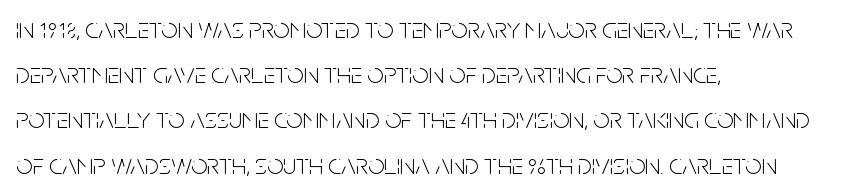
Q: Is the text bold? A: No.
Q: Is the text italic (slanted)? A: No, it is upright.
Q: Is the typeface a serif or a sans-serif typeface? A: Sans-serif.
Q: Is the text underlined? A: No.
Q: How is the paragraph aligned? A: Left-aligned.
Q: Is the spacing between letters normal or unusually wide? A: Normal.
Q: Is the spacing between lines tight, normal or loose? A: Normal.
Q: Width (condensed, normal, or wide)? A: Condensed.
Q: Stroke contrast? A: Low.
Q: x-height? A: Large.
Q: Monospaced? A: No.
